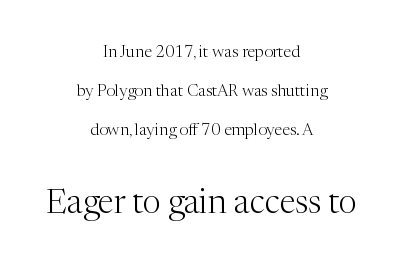
Q: Is the text bold? A: No.
Q: Is the text italic (slanted)? A: No, it is upright.
Q: Is the typeface a serif or a sans-serif typeface? A: Serif.
Q: Is the text underlined? A: No.
Q: How is the paragraph aligned? A: Centered.
Q: Is the spacing between letters normal or unusually wide? A: Normal.
Q: Is the spacing between lines tight, normal or loose? A: Loose.
Q: Which block of text is set in a larger size, the first (top) or the second (bottom)? A: The second (bottom) one.
Q: Width (condensed, normal, or wide)? A: Normal.
Q: Stroke contrast? A: Medium.
Q: x-height? A: Medium.
Q: Monospaced? A: No.
